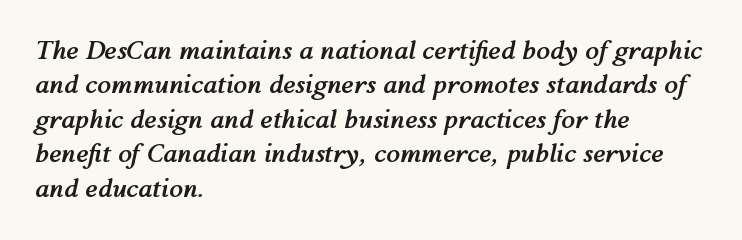
If you drew a line through each stem, it would be angled. Glance below the letters and you will spot only blank space. Set as a true bold cut, around the 700 mark. Compared with a centered layout, this one pins lines to the left instead. The letters sit at their default tracking, neither squeezed nor spread.
